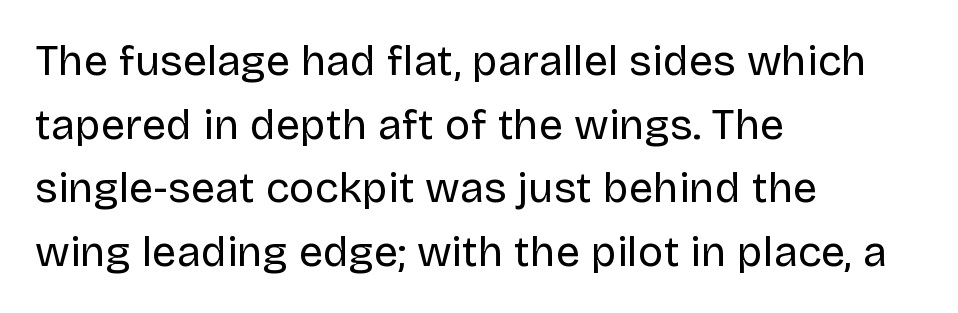
Q: Is the text bold? A: No.
Q: Is the text italic (slanted)? A: No, it is upright.
Q: Is the typeface a serif or a sans-serif typeface? A: Sans-serif.
Q: Is the text underlined? A: No.
Q: How is the paragraph aligned? A: Left-aligned.
Q: Is the spacing between letters normal or unusually wide? A: Normal.
Q: Is the spacing between lines tight, normal or loose? A: Normal.
Q: Width (condensed, normal, or wide)? A: Normal.
Q: Stroke contrast? A: Low.
Q: x-height? A: Large.
Q: Monospaced? A: No.
